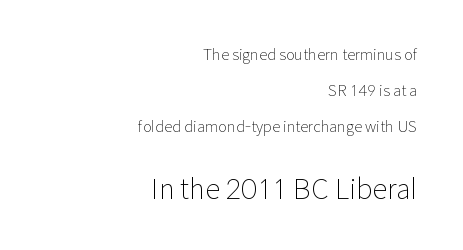
Q: Is the text bold? A: No.
Q: Is the text italic (slanted)? A: No, it is upright.
Q: Is the text underlined? A: No.
Q: How is the paragraph aligned? A: Right-aligned.
Q: Is the spacing between letters normal or unusually wide? A: Normal.
Q: Is the spacing between lines tight, normal or loose? A: Loose.
Q: Which block of text is set in a larger size, the first (top) or the second (bottom)? A: The second (bottom) one.
